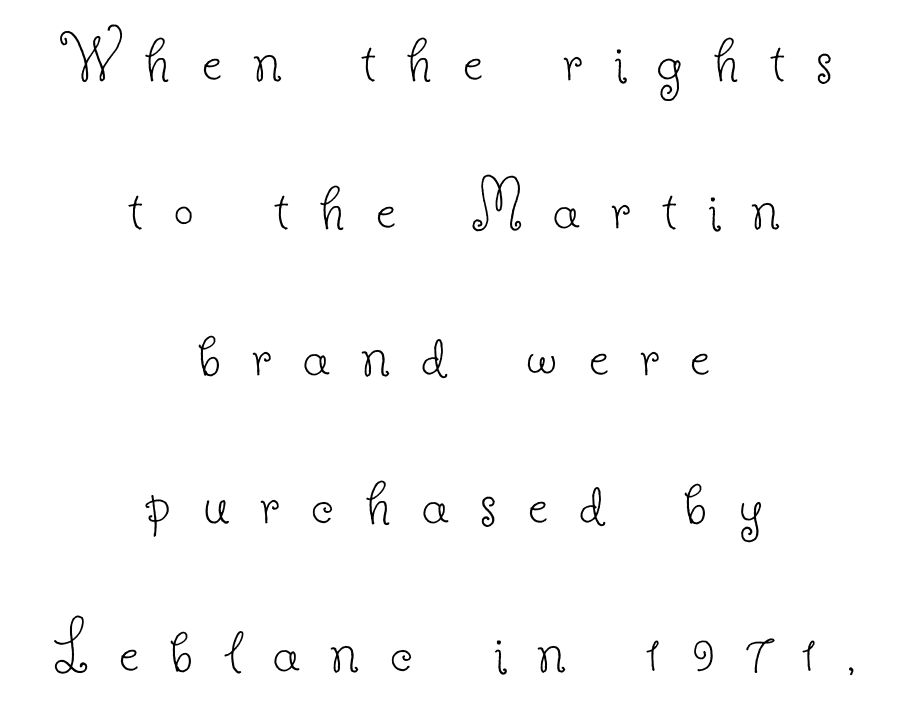
The image shows 71 px thin serif type, upright; set centered, loose line spacing (2.08x), unusually wide letter spacing (+0.44 em), not underlined; low stroke contrast and a small x-height.
